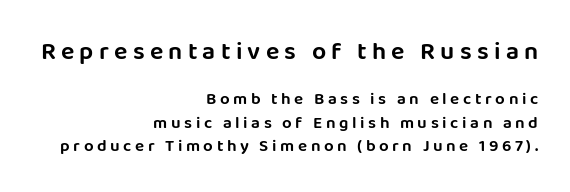
The line texture is sparse and dotted thanks to wide tracking. Anything drawn beneath the words? Only blank space. Is the block centered? No — it sits flush against the right margin. The letters stand upright; this is a roman face. Regarding leading, the lines here are spaced in the standard way.
